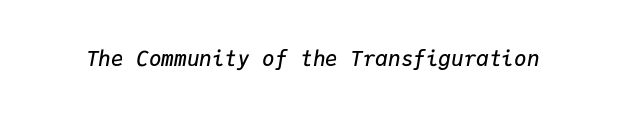
The strip under each line holds only bare page. Is the type slanted? Yes — the strokes lean at a clear angle. Weight check: semibold — heavier than regular, not quite bold. Caption: standard tracking, unaltered.
